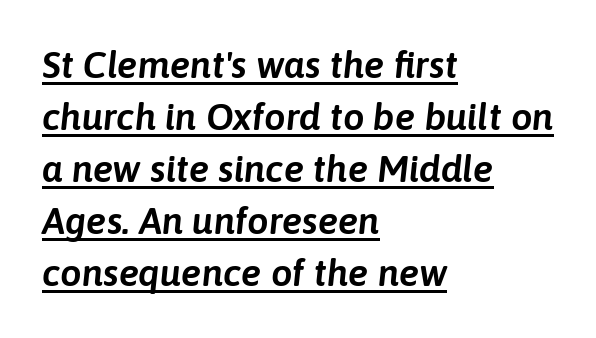
{"italic": "yes", "lean": "right", "slant_degrees": 6, "width": "normal", "stroke_contrast": "low", "x_height": "medium", "monospaced": "no", "underline": "yes", "align": "left", "line_spacing": "normal", "line_spacing_ratio": 1.37, "letter_spacing": "normal", "letter_spacing_em": 0.0, "glyph_px": 38}
